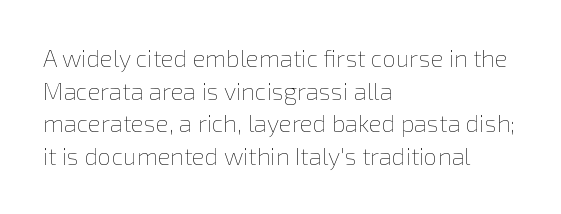
The image shows 24 px text type, upright; set left-aligned, normal line spacing (1.36x), normal letter spacing, not underlined.
